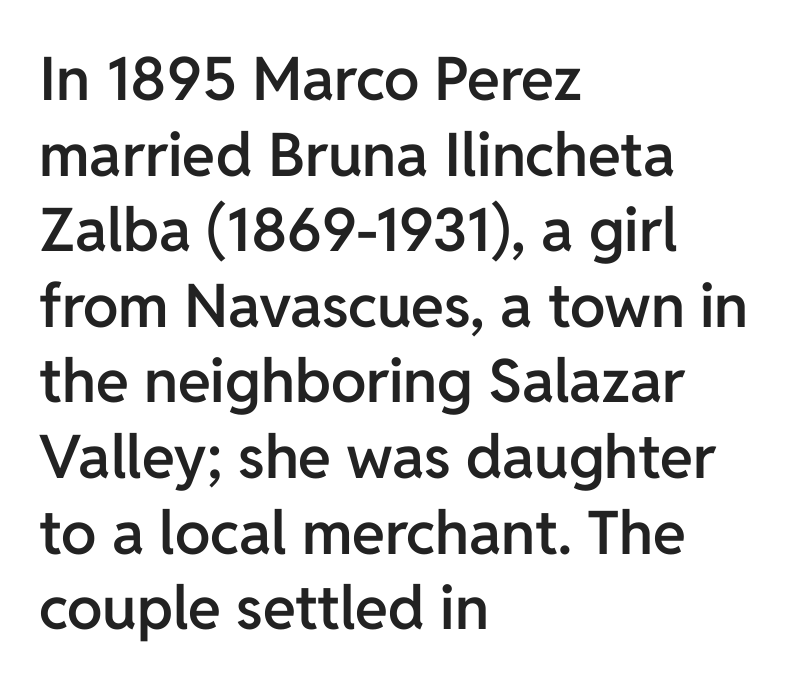
{"serif": "no", "italic": "no", "bold": "semi", "weight": "semibold", "width": "normal", "stroke_contrast": "low", "x_height": "medium", "monospaced": "no", "underline": "no", "align": "left", "line_spacing": "normal", "line_spacing_ratio": 1.26, "letter_spacing": "normal", "letter_spacing_em": 0.0, "glyph_px": 60}
